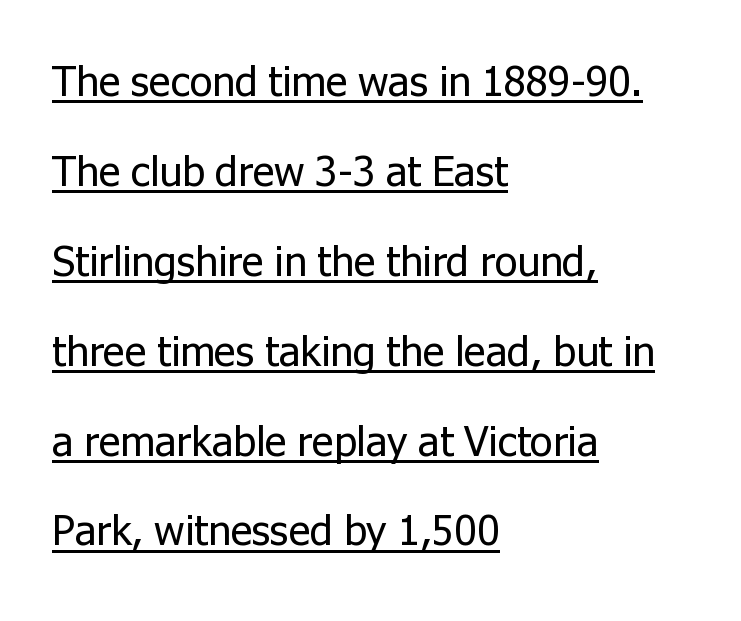
Q: Is the text bold? A: No.
Q: Is the text italic (slanted)? A: No, it is upright.
Q: Is the typeface a serif or a sans-serif typeface? A: Sans-serif.
Q: Is the text underlined? A: Yes.
Q: How is the paragraph aligned? A: Left-aligned.
Q: Is the spacing between letters normal or unusually wide? A: Normal.
Q: Is the spacing between lines tight, normal or loose? A: Loose.
Q: Width (condensed, normal, or wide)? A: Normal.
Q: Stroke contrast? A: Low.
Q: x-height? A: Medium.
Q: Monospaced? A: No.
